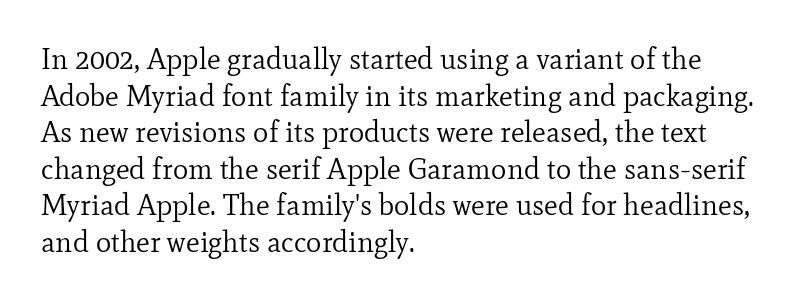
Q: Is the text bold? A: No.
Q: Is the text italic (slanted)? A: No, it is upright.
Q: Is the typeface a serif or a sans-serif typeface? A: Serif.
Q: Is the text underlined? A: No.
Q: How is the paragraph aligned? A: Left-aligned.
Q: Is the spacing between letters normal or unusually wide? A: Normal.
Q: Is the spacing between lines tight, normal or loose? A: Normal.
Q: Width (condensed, normal, or wide)? A: Normal.
Q: Stroke contrast? A: Low.
Q: x-height? A: Small.
Q: Monospaced? A: No.
